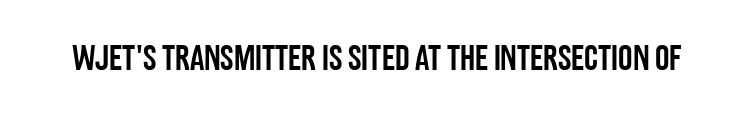
Underlining? Definitely not there. Is this a fixed-width face? No — the glyphs have proportional, varying widths. The typeface chosen for these lines omits serifs. Tracking here is standard; glyphs follow each other at the usual distance. Style check: upright.
